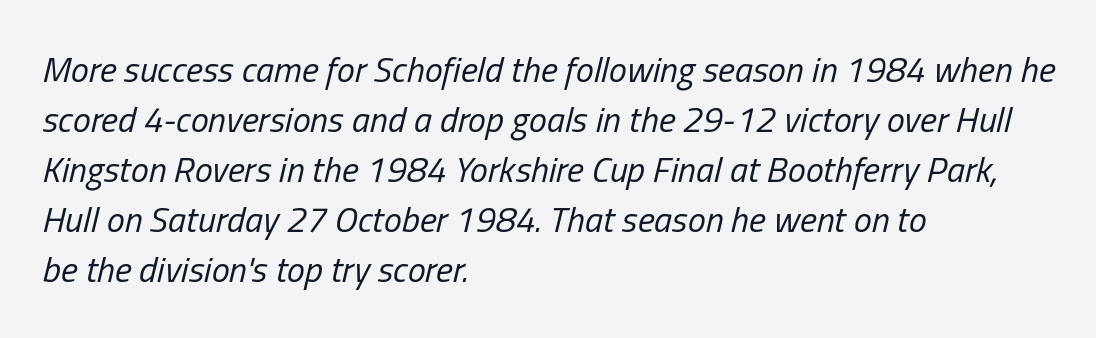
The image shows 36 px regular-weight, condensed type, italic (leaning right); set left-aligned, normal line spacing (1.39x), normal letter spacing, not underlined; low stroke contrast and a medium x-height.
